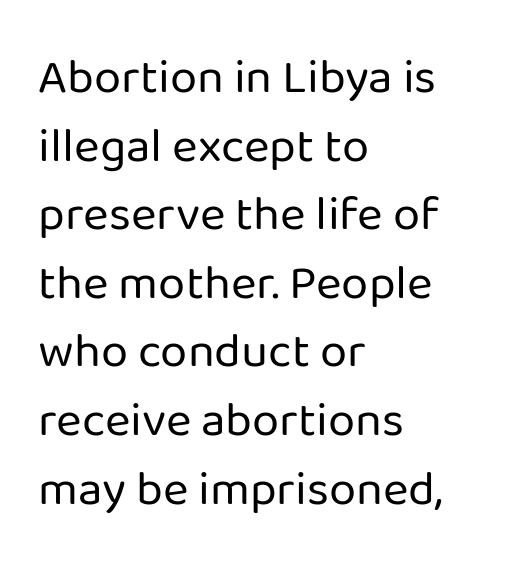
The image shows 49 px regular-weight sans-serif type, upright; set left-aligned, normal line spacing (1.4x), normal letter spacing, not underlined; low stroke contrast and a medium x-height.
